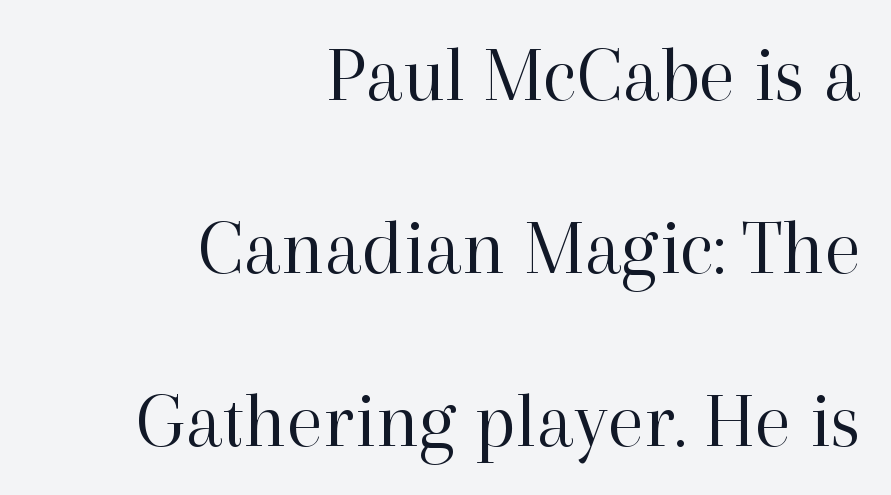
Does the lettering tilt? It doesn't — this is upright. No extra tracking has been applied to these lines. Looks like regular typesetting: each glyph gets only the width it needs. The block of text is sparse from top to bottom, with ample space between rows.
